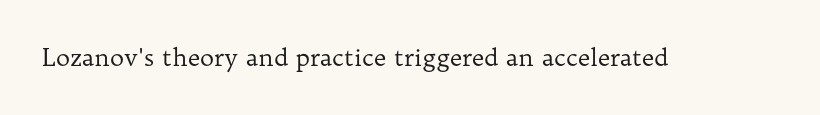
Q: Is the text bold? A: No.
Q: Is the text italic (slanted)? A: No, it is upright.
Q: Is the text underlined? A: No.
Q: Is the spacing between letters normal or unusually wide? A: Normal.
